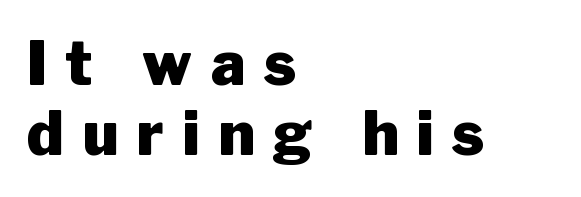
Q: Is the text bold? A: Yes.
Q: Is the text italic (slanted)? A: No, it is upright.
Q: Is the typeface a serif or a sans-serif typeface? A: Sans-serif.
Q: Is the text underlined? A: No.
Q: How is the paragraph aligned? A: Left-aligned.
Q: Is the spacing between letters normal or unusually wide? A: Unusually wide.
Q: Width (condensed, normal, or wide)? A: Normal.
Q: Stroke contrast? A: Low.
Q: x-height? A: Medium.
Q: Monospaced? A: No.
